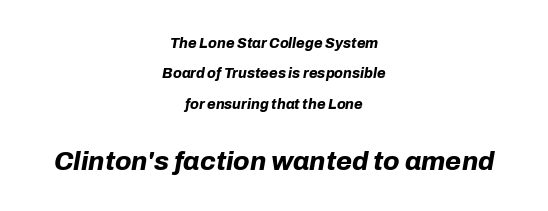
{"italic": "yes", "lean": "right", "slant_degrees": 10, "bold": "yes", "underline": "no", "align": "center", "line_spacing": "loose", "line_spacing_ratio": 2.17, "letter_spacing": "normal", "letter_spacing_em": 0.0, "larger_block": "second", "size_ratio": 1.86, "glyph_px": 26}
